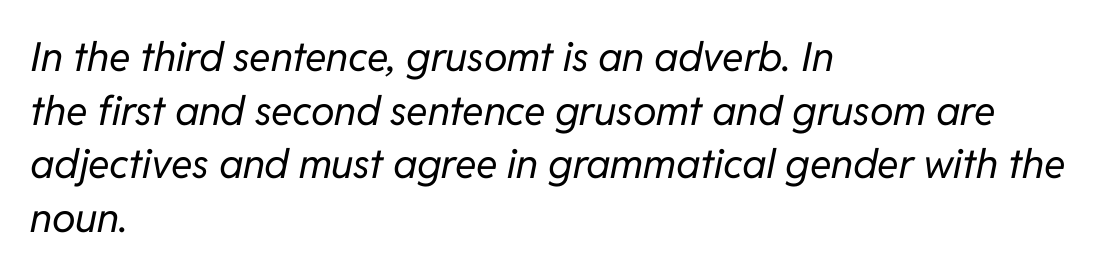
Does extra space separate the letters? No, they use regular spacing. Regular leading. The lines in this sample share a left origin and differ only in where they stop. Do the characters align in a grid? No, the font is proportional. The font sits on the lighter half of the weight spectrum, regular included.
